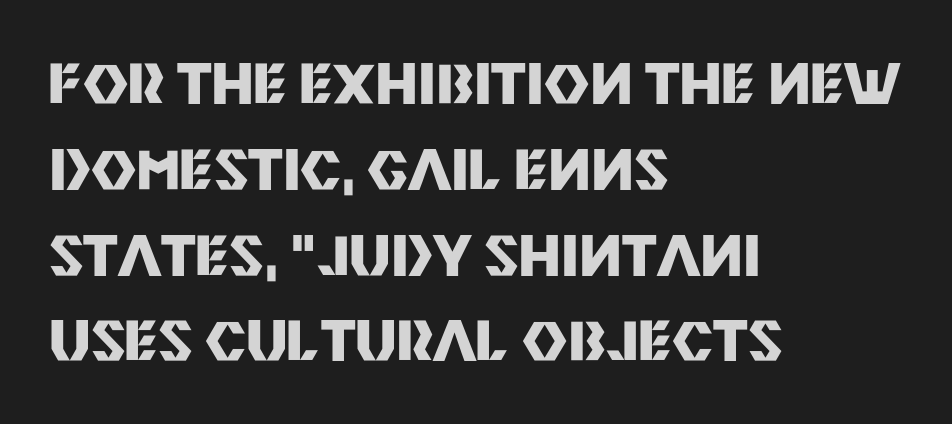
{"serif": "no", "italic": "no", "bold": "yes", "weight": "heavy", "width": "normal", "stroke_contrast": "medium", "x_height": "large", "monospaced": "no", "underline": "no", "align": "left", "line_spacing": "normal", "line_spacing_ratio": 1.56, "letter_spacing": "normal", "letter_spacing_em": 0.0, "glyph_px": 55}
